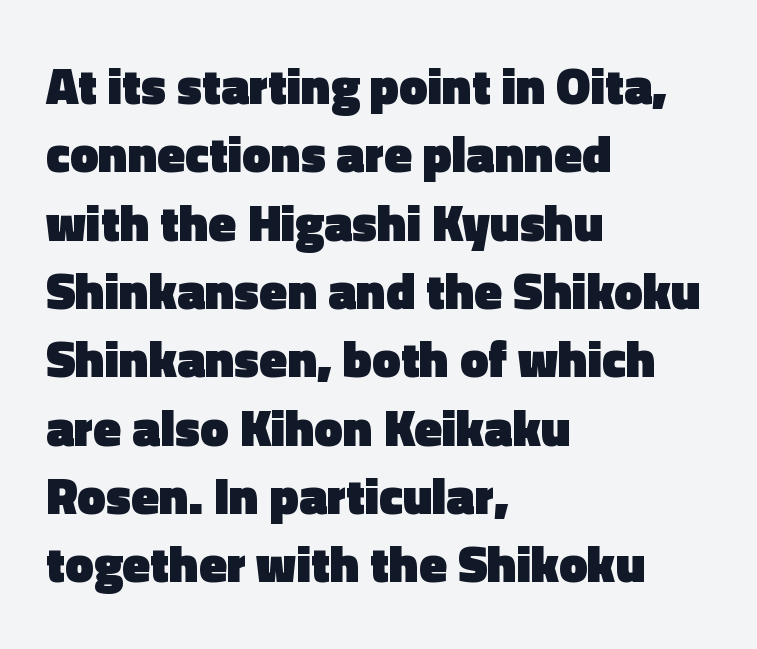
{"serif": "no", "italic": "no", "bold": "yes", "weight": "heavy", "width": "normal", "x_height": "medium", "monospaced": "no", "underline": "no", "align": "left", "line_spacing": "normal", "line_spacing_ratio": 1.34, "letter_spacing": "normal", "letter_spacing_em": 0.0, "glyph_px": 51}
